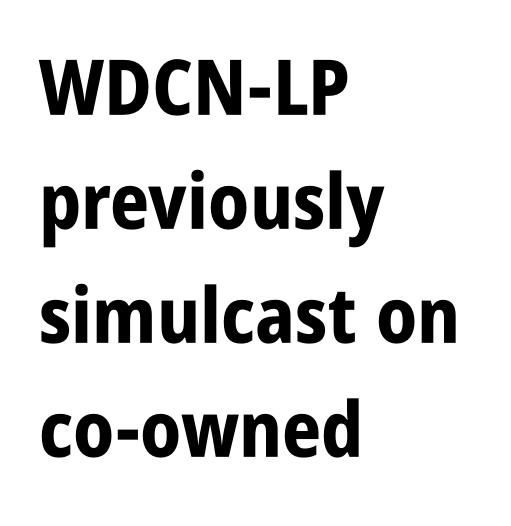
{"serif": "no", "italic": "no", "bold": "yes", "weight": "bold", "width": "condensed", "stroke_contrast": "low", "x_height": "large", "monospaced": "no", "underline": "no", "align": "left", "line_spacing": "normal", "line_spacing_ratio": 1.48, "letter_spacing": "normal", "letter_spacing_em": 0.0, "glyph_px": 77}
